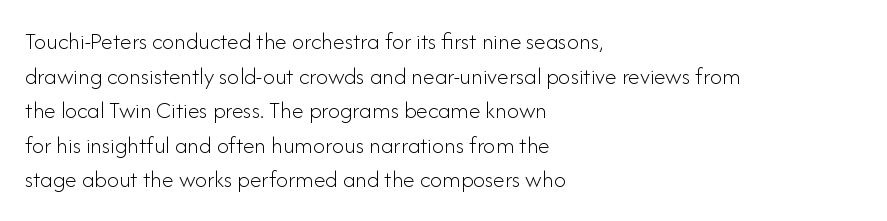
Q: Is the text bold? A: No.
Q: Is the text italic (slanted)? A: No, it is upright.
Q: Is the text underlined? A: No.
Q: How is the paragraph aligned? A: Left-aligned.
Q: Is the spacing between letters normal or unusually wide? A: Normal.
Q: Is the spacing between lines tight, normal or loose? A: Normal.
